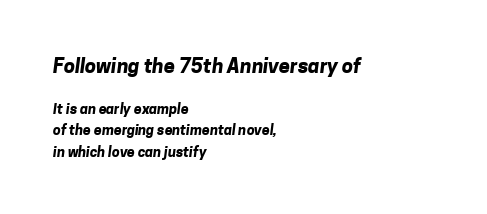
Q: Is the text bold? A: Yes.
Q: Is the text underlined? A: No.
Q: How is the paragraph aligned? A: Left-aligned.
Q: Is the spacing between letters normal or unusually wide? A: Normal.
Q: Is the spacing between lines tight, normal or loose? A: Normal.
Q: Which block of text is set in a larger size, the first (top) or the second (bottom)? A: The first (top) one.
